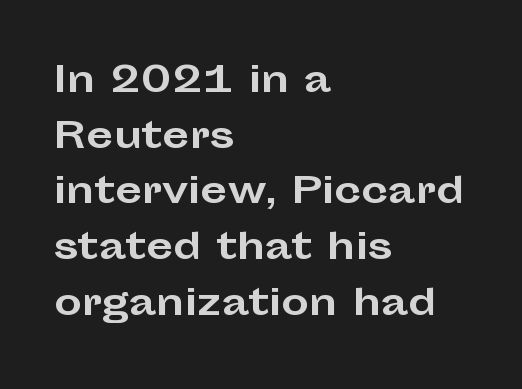
Q: Is the text bold? A: Yes.
Q: Is the text italic (slanted)? A: No, it is upright.
Q: Is the typeface a serif or a sans-serif typeface? A: Sans-serif.
Q: Is the text underlined? A: No.
Q: How is the paragraph aligned? A: Left-aligned.
Q: Is the spacing between letters normal or unusually wide? A: Normal.
Q: Is the spacing between lines tight, normal or loose? A: Normal.
Q: Width (condensed, normal, or wide)? A: Wide.
Q: Stroke contrast? A: Low.
Q: x-height? A: Medium.
Q: Monospaced? A: No.
